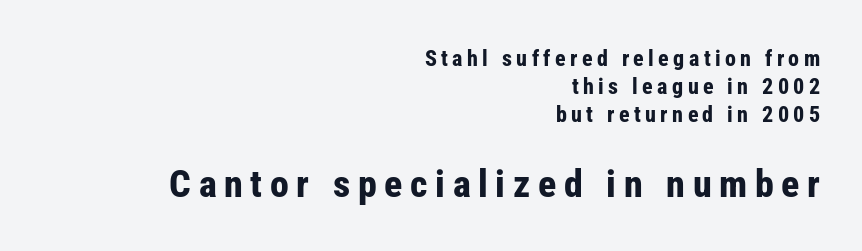
{"serif": "no", "italic": "no", "bold": "yes", "weight": "bold", "width": "condensed", "stroke_contrast": "low", "x_height": "medium", "monospaced": "no", "underline": "no", "align": "right", "line_spacing": "normal", "line_spacing_ratio": 1.27, "letter_spacing": "wide", "letter_spacing_em": 0.2, "larger_block": "second", "size_ratio": 1.73, "glyph_px": 38}
